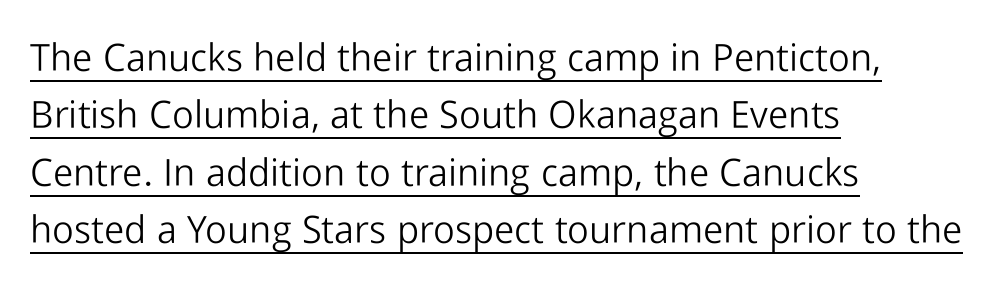
Q: Is the text bold? A: No.
Q: Is the text italic (slanted)? A: No, it is upright.
Q: Is the typeface a serif or a sans-serif typeface? A: Sans-serif.
Q: Is the text underlined? A: Yes.
Q: How is the paragraph aligned? A: Left-aligned.
Q: Is the spacing between letters normal or unusually wide? A: Normal.
Q: Is the spacing between lines tight, normal or loose? A: Normal.
Q: Width (condensed, normal, or wide)? A: Normal.
Q: Stroke contrast? A: Low.
Q: x-height? A: Medium.
Q: Monospaced? A: No.
